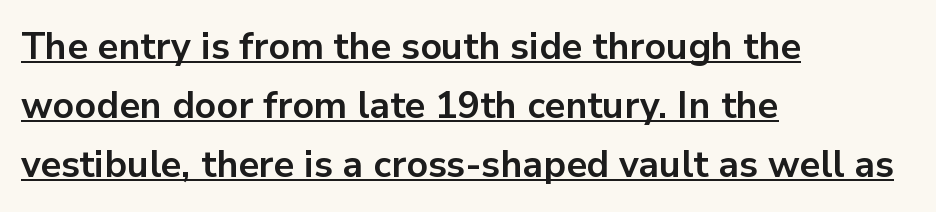
Vertical strokes here are truly vertical. The ragged edge is on the right, which tells us the setting is flush left. Heft: maximum for text — a bold. Compared with typical body copy, the letter spacing here is the same.
